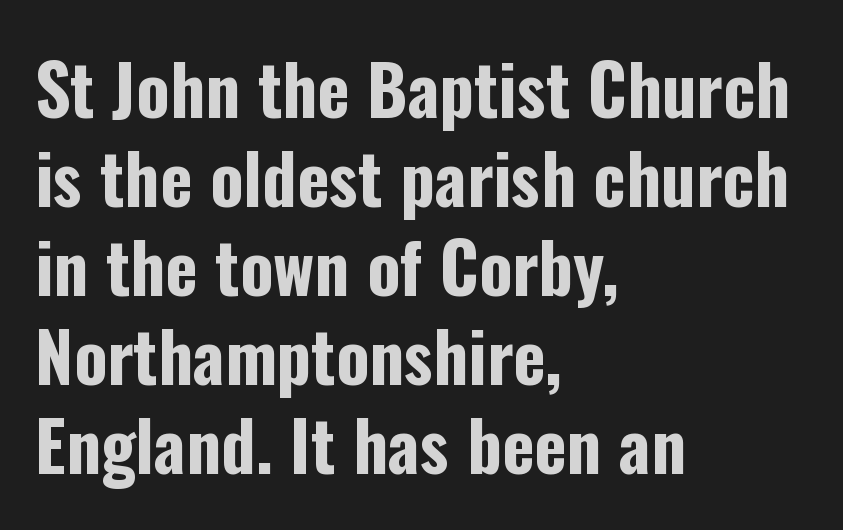
{"serif": "no", "italic": "no", "bold": "yes", "weight": "bold", "width": "condensed", "stroke_contrast": "low", "x_height": "medium", "monospaced": "no", "underline": "no", "align": "left", "line_spacing": "normal", "line_spacing_ratio": 1.29, "letter_spacing": "normal", "letter_spacing_em": 0.0, "glyph_px": 69}
